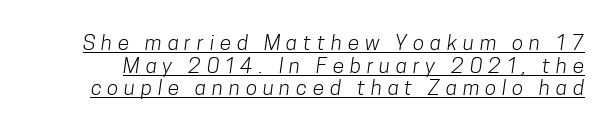
Q: Is the text bold? A: No.
Q: Is the text underlined? A: Yes.
Q: Is the spacing between letters normal or unusually wide? A: Unusually wide.
Q: Is the spacing between lines tight, normal or loose? A: Tight.
